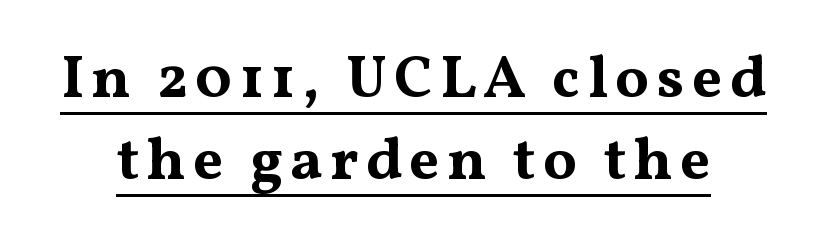
{"serif": "yes", "italic": "no", "bold": "yes", "weight": "bold", "width": "wide", "stroke_contrast": "medium", "x_height": "medium", "monospaced": "no", "underline": "yes", "line_spacing": "normal", "line_spacing_ratio": 1.37, "glyph_px": 60}
